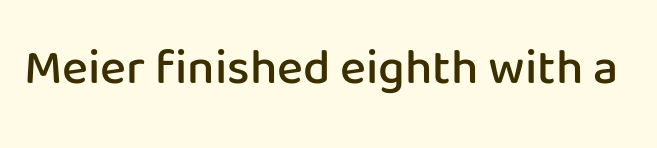
Q: Is the text bold? A: Semi-bold.
Q: Is the text italic (slanted)? A: No, it is upright.
Q: Is the typeface a serif or a sans-serif typeface? A: Sans-serif.
Q: Is the text underlined? A: No.
Q: Is the spacing between letters normal or unusually wide? A: Normal.
Q: Width (condensed, normal, or wide)? A: Normal.
Q: Stroke contrast? A: Low.
Q: x-height? A: Medium.
Q: Monospaced? A: No.
